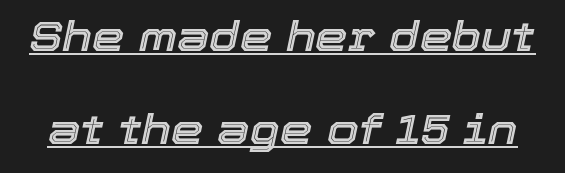
{"italic": "yes", "lean": "right", "slant_degrees": 12, "width": "normal", "x_height": "medium", "monospaced": "no", "underline": "yes", "line_spacing": "loose", "line_spacing_ratio": 2.26, "letter_spacing": "normal", "letter_spacing_em": 0.0, "glyph_px": 41}
